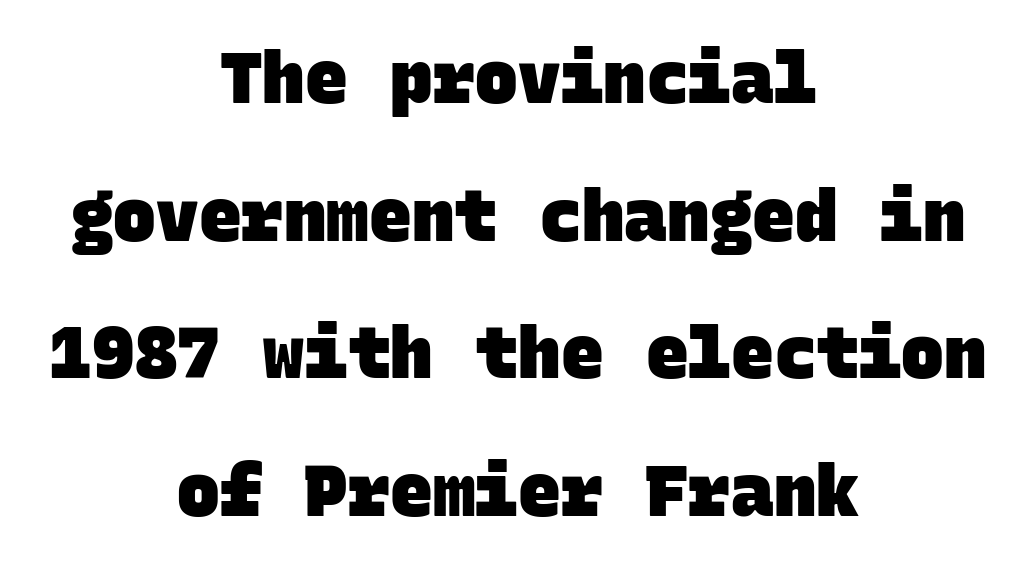
{"serif": "no", "bold": "yes", "weight": "heavy", "width": "normal", "stroke_contrast": "low", "x_height": "large", "monospaced": "yes", "underline": "no", "align": "center", "line_spacing": "loose", "line_spacing_ratio": 1.94, "letter_spacing": "normal", "letter_spacing_em": 0.0, "glyph_px": 71}
